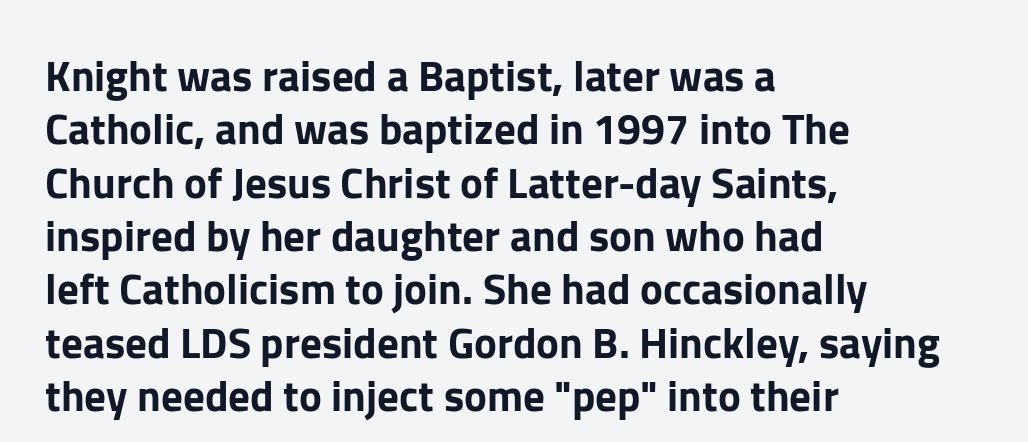
Q: Is the text italic (slanted)? A: No, it is upright.
Q: Is the typeface a serif or a sans-serif typeface? A: Sans-serif.
Q: Is the text underlined? A: No.
Q: How is the paragraph aligned? A: Left-aligned.
Q: Is the spacing between letters normal or unusually wide? A: Normal.
Q: Width (condensed, normal, or wide)? A: Normal.
Q: Stroke contrast? A: Low.
Q: x-height? A: Medium.
Q: Monospaced? A: No.
